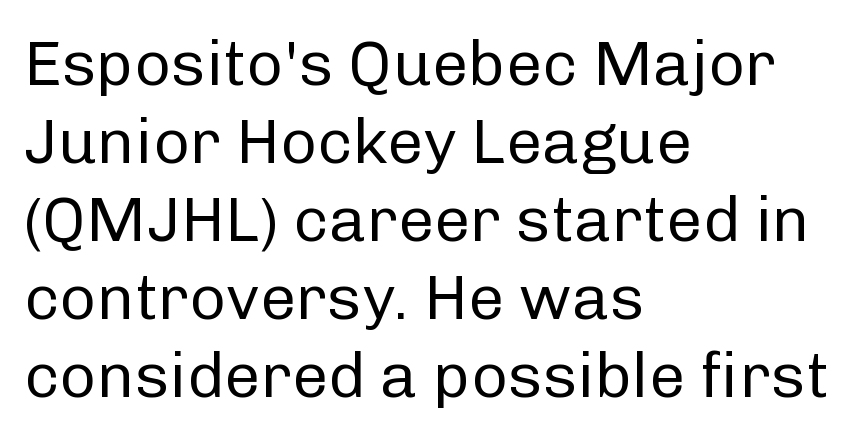
The tracking reads as untouched default to a designer's eye. Horizontally, the lines are justified to the leading edge only. Anything drawn beneath the words? Only blank space. The lettering holds an erect, upright posture throughout.
